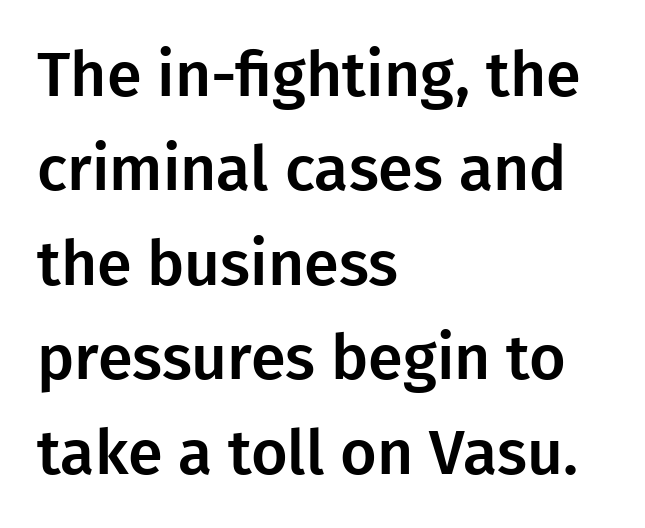
The image shows 63 px sans-serif type, upright; set left-aligned, normal line spacing (1.5x), normal letter spacing, not underlined; low stroke contrast and a medium x-height.
